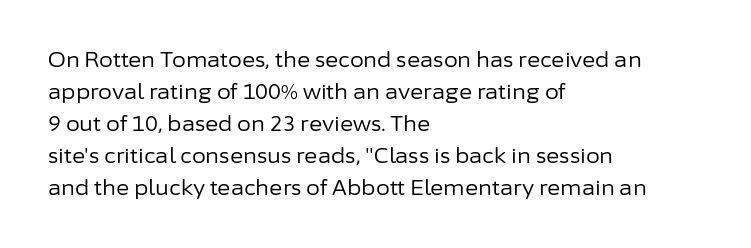
Caption: standard tracking, unaltered. The line-height multiplier appears to be the usual default. Type without underlining. This sample uses an upright cut, with every glyph sitting square on the baseline. This rendering uses left alignment, leaving the right contour irregular. The characters are drawn with everyday or finer stroke widths.
